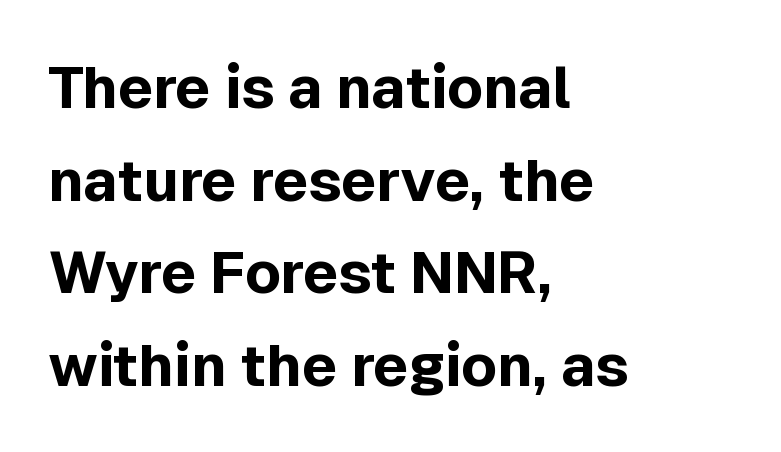
Q: Is the text bold? A: Yes.
Q: Is the text italic (slanted)? A: No, it is upright.
Q: Is the typeface a serif or a sans-serif typeface? A: Sans-serif.
Q: Is the text underlined? A: No.
Q: How is the paragraph aligned? A: Left-aligned.
Q: Is the spacing between letters normal or unusually wide? A: Normal.
Q: Is the spacing between lines tight, normal or loose? A: Normal.
Q: Width (condensed, normal, or wide)? A: Normal.
Q: x-height? A: Medium.
Q: Monospaced? A: No.
